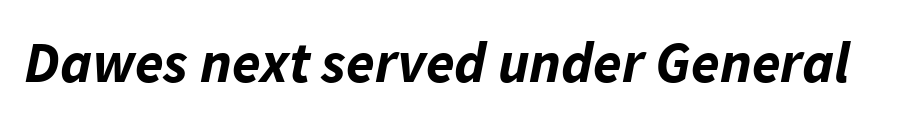
{"italic": "yes", "lean": "right", "slant_degrees": 11, "bold": "yes", "weight": "bold", "width": "normal", "stroke_contrast": "low", "x_height": "medium", "monospaced": "no", "underline": "no", "letter_spacing": "normal", "letter_spacing_em": 0.0, "glyph_px": 58}
